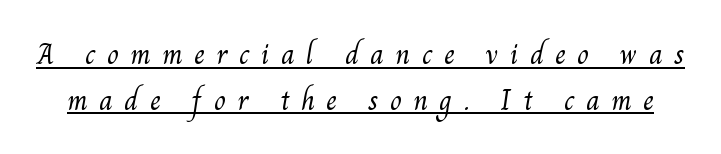
Q: Is the text bold? A: No.
Q: Is the typeface a serif or a sans-serif typeface? A: Serif.
Q: Is the text underlined? A: Yes.
Q: Is the spacing between letters normal or unusually wide? A: Unusually wide.
Q: Is the spacing between lines tight, normal or loose? A: Normal.
Q: Width (condensed, normal, or wide)? A: Normal.
Q: Stroke contrast? A: Medium.
Q: x-height? A: Small.
Q: Monospaced? A: No.
